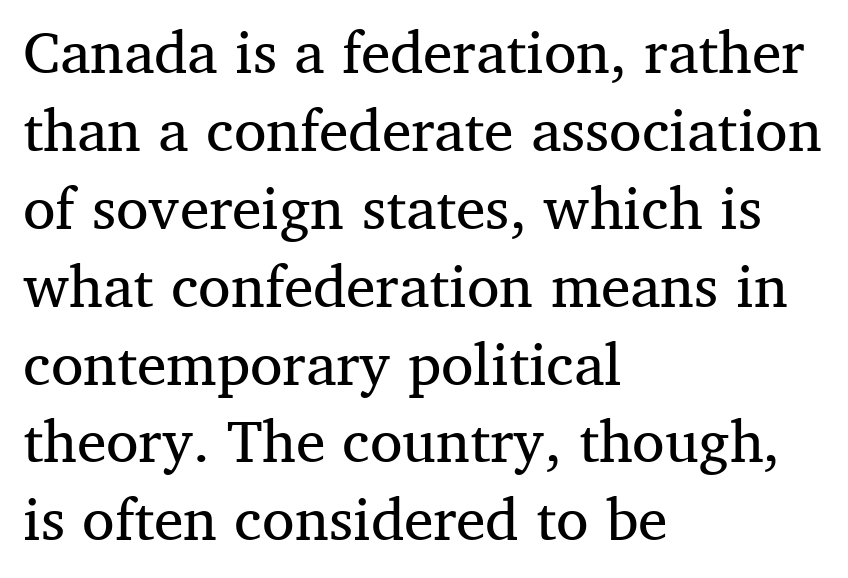
Q: Is the text bold? A: No.
Q: Is the text italic (slanted)? A: No, it is upright.
Q: Is the typeface a serif or a sans-serif typeface? A: Serif.
Q: Is the text underlined? A: No.
Q: How is the paragraph aligned? A: Left-aligned.
Q: Is the spacing between letters normal or unusually wide? A: Normal.
Q: Is the spacing between lines tight, normal or loose? A: Normal.
Q: Width (condensed, normal, or wide)? A: Normal.
Q: Stroke contrast? A: Medium.
Q: x-height? A: Medium.
Q: Monospaced? A: No.
